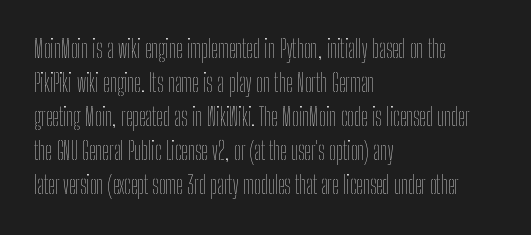
The image shows 24 px text type, upright; set left-aligned, normal line spacing (1.42x), normal letter spacing, not underlined.
